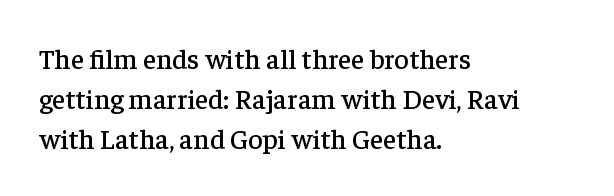
The image shows 28 px serif type, upright; set left-aligned, normal line spacing (1.43x), normal letter spacing, not underlined; low stroke contrast and a medium x-height.
